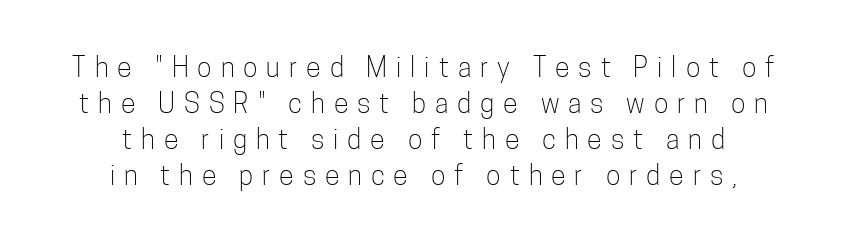
{"italic": "no", "bold": "no", "underline": "no", "align": "center", "line_spacing": "normal", "line_spacing_ratio": 1.33, "letter_spacing": "wide", "letter_spacing_em": 0.33, "glyph_px": 27}
